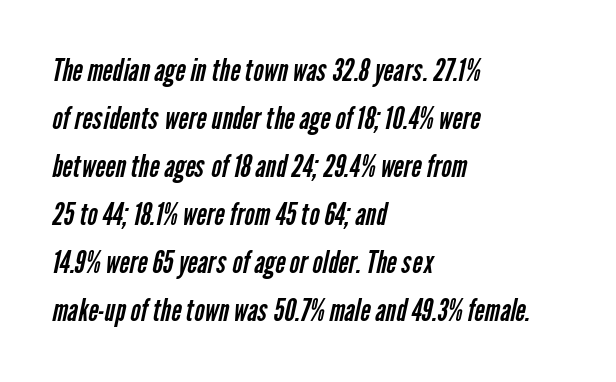
Q: Is the text bold? A: No.
Q: Is the typeface a serif or a sans-serif typeface? A: Sans-serif.
Q: Is the text underlined? A: No.
Q: How is the paragraph aligned? A: Left-aligned.
Q: Is the spacing between letters normal or unusually wide? A: Normal.
Q: Is the spacing between lines tight, normal or loose? A: Normal.
Q: Width (condensed, normal, or wide)? A: Condensed.
Q: Stroke contrast? A: Low.
Q: x-height? A: Medium.
Q: Monospaced? A: No.
